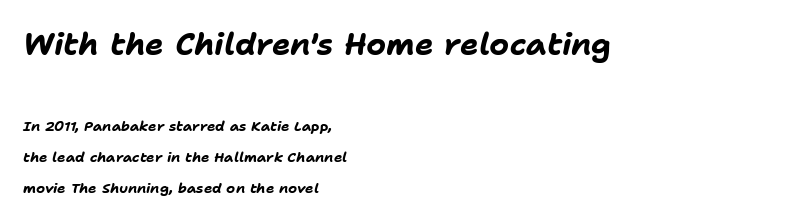
The rag falls on the right side of this text block. The tracking reads as untouched default to a designer's eye. No word sits above an underline. Style check: oblique. You could not count columns in this text — the font is proportionally spaced. The face used here appears at its bigger size in the upper chunk.
